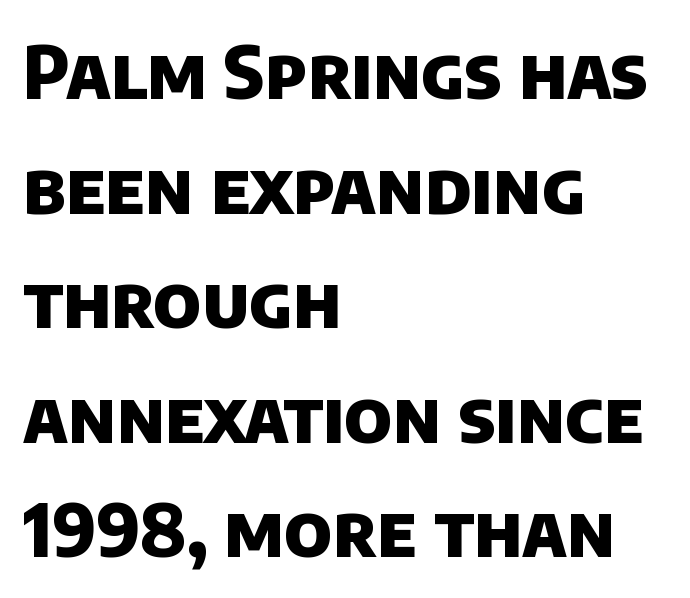
The image shows 73 px heavy sans-serif type; set left-aligned, normal line spacing (1.57x), normal letter spacing, not underlined; low stroke contrast and a large x-height.
